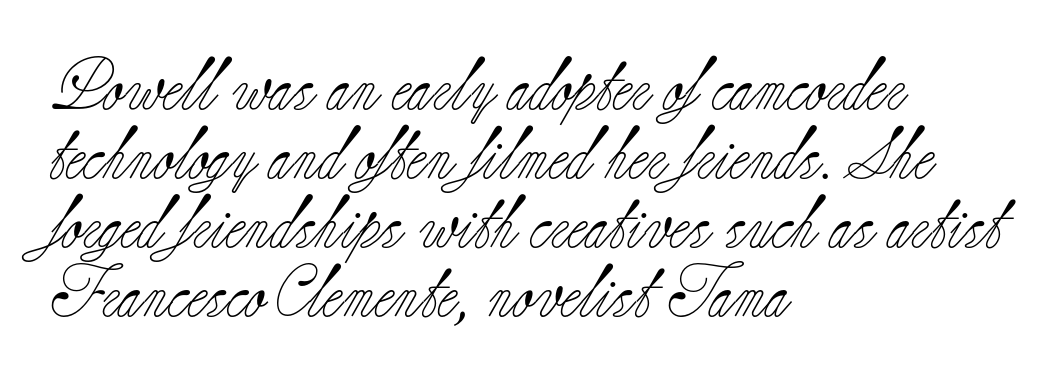
{"serif": "yes", "bold": "no", "weight": "light", "width": "normal", "stroke_contrast": "low", "x_height": "small", "monospaced": "no", "underline": "no", "align": "left", "line_spacing": "normal", "line_spacing_ratio": 1.33, "letter_spacing": "normal", "letter_spacing_em": 0.0, "glyph_px": 52}
